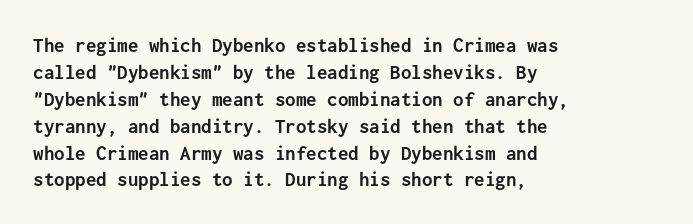
The image shows 21 px bold type, upright; set left-aligned, normal line spacing (1.28x), normal letter spacing, not underlined.
